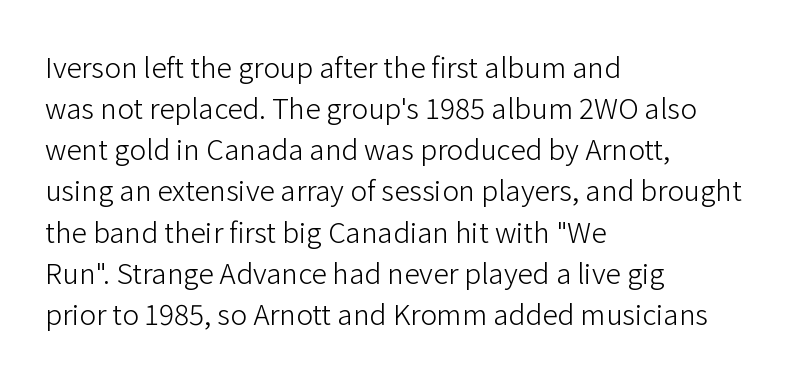
Q: Is the text bold? A: No.
Q: Is the text italic (slanted)? A: No, it is upright.
Q: Is the typeface a serif or a sans-serif typeface? A: Sans-serif.
Q: Is the text underlined? A: No.
Q: How is the paragraph aligned? A: Left-aligned.
Q: Is the spacing between letters normal or unusually wide? A: Normal.
Q: Is the spacing between lines tight, normal or loose? A: Normal.
Q: Width (condensed, normal, or wide)? A: Normal.
Q: Stroke contrast? A: Low.
Q: x-height? A: Medium.
Q: Monospaced? A: No.
